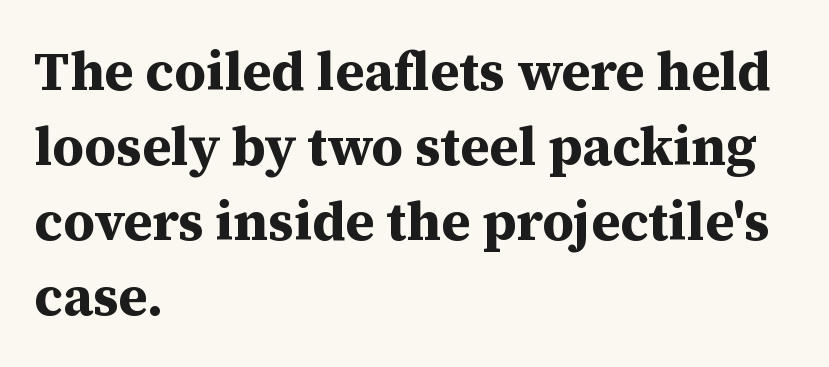
The image shows 54 px bold serif type, upright; set left-aligned, normal line spacing (1.39x), normal letter spacing, not underlined; medium stroke contrast and a medium x-height.
